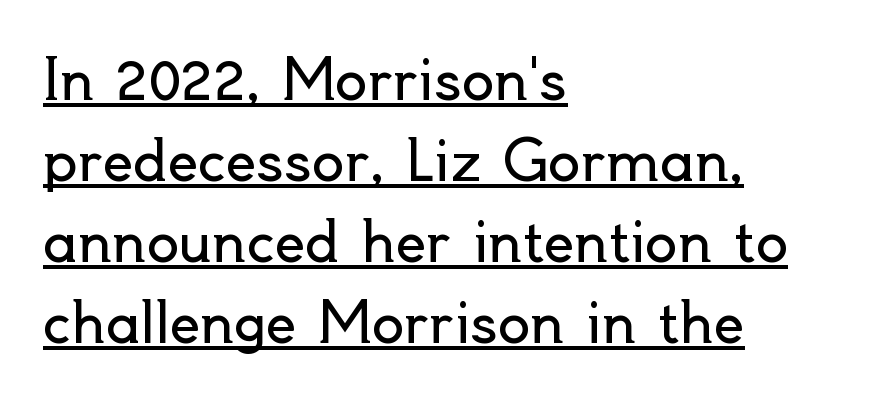
{"serif": "no", "italic": "no", "bold": "no", "weight": "regular", "width": "normal", "x_height": "small", "monospaced": "no", "underline": "yes", "align": "left", "line_spacing": "normal", "line_spacing_ratio": 1.5, "letter_spacing": "normal", "letter_spacing_em": 0.0, "glyph_px": 54}
